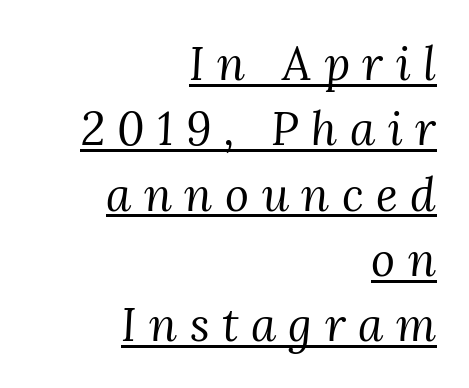
{"serif": "yes", "italic": "yes", "lean": "right", "slant_degrees": 3, "bold": "no", "weight": "regular", "width": "normal", "stroke_contrast": "medium", "x_height": "medium", "monospaced": "no", "underline": "yes", "align": "right", "line_spacing": "normal", "line_spacing_ratio": 1.42, "letter_spacing": "wide", "letter_spacing_em": 0.27, "glyph_px": 46}
